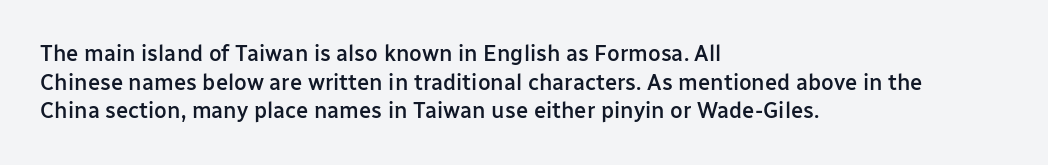
{"italic": "no", "bold": "semi", "underline": "no", "align": "left", "line_spacing": "normal", "line_spacing_ratio": 1.3, "letter_spacing": "normal", "letter_spacing_em": 0.0, "glyph_px": 22}
